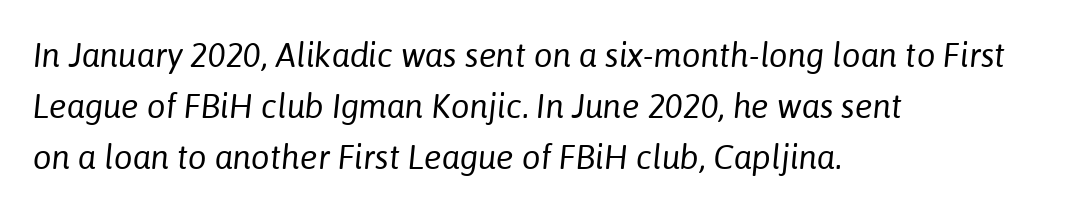
The image shows 33 px regular-weight type, italic (leaning right); set left-aligned, normal line spacing (1.54x), normal letter spacing, not underlined; low stroke contrast and a medium x-height.
